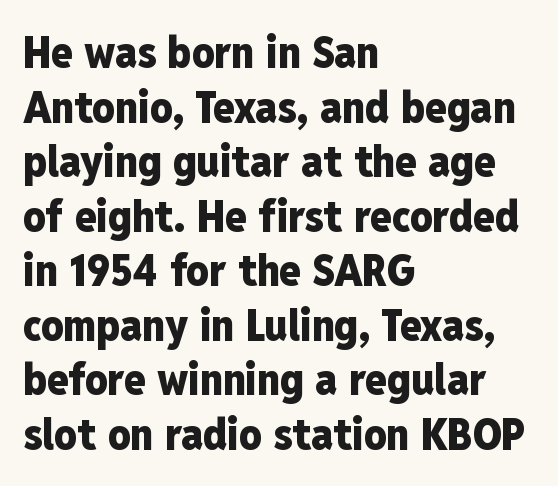
The image shows 44 px heavy, condensed sans-serif type, upright; set left-aligned, line spacing 1.24x, normal letter spacing, not underlined; low stroke contrast and a medium x-height.
